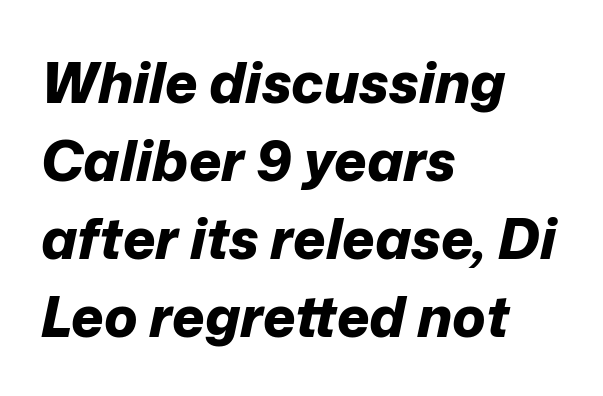
The image shows 56 px bold type, italic (leaning right); set left-aligned, normal line spacing (1.39x), normal letter spacing, not underlined; low stroke contrast and a medium x-height.
